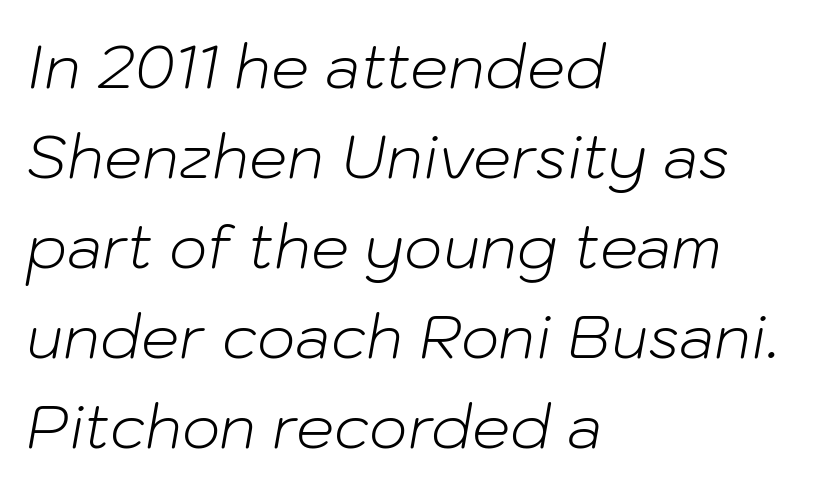
Q: Is the text bold? A: No.
Q: Is the text italic (slanted)? A: Yes, it leans right by about 10 degrees.
Q: Is the text underlined? A: No.
Q: How is the paragraph aligned? A: Left-aligned.
Q: Is the spacing between letters normal or unusually wide? A: Normal.
Q: Is the spacing between lines tight, normal or loose? A: Normal.
Q: Width (condensed, normal, or wide)? A: Normal.
Q: Stroke contrast? A: Low.
Q: x-height? A: Medium.
Q: Monospaced? A: No.
